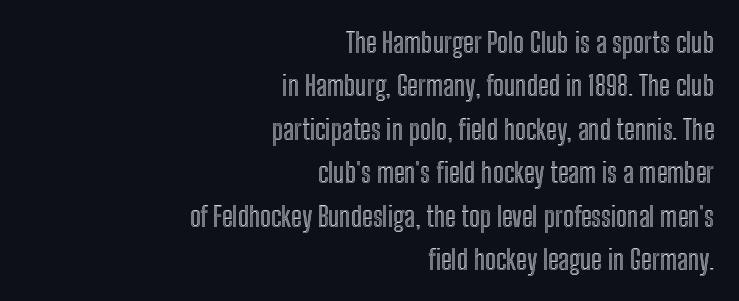
{"italic": "no", "width": "condensed", "x_height": "medium", "monospaced": "no", "underline": "no", "align": "right", "line_spacing": "normal", "line_spacing_ratio": 1.55, "letter_spacing": "normal", "letter_spacing_em": 0.0, "glyph_px": 28}
